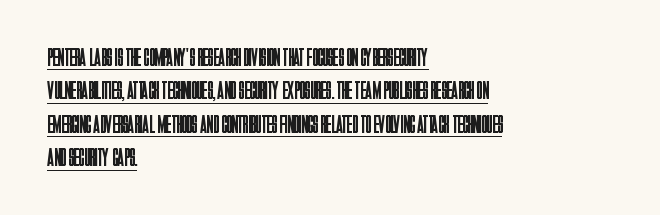
Q: Is the text bold? A: No.
Q: Is the text italic (slanted)? A: No, it is upright.
Q: Is the text underlined? A: Yes.
Q: How is the paragraph aligned? A: Left-aligned.
Q: Is the spacing between letters normal or unusually wide? A: Normal.
Q: Is the spacing between lines tight, normal or loose? A: Normal.
